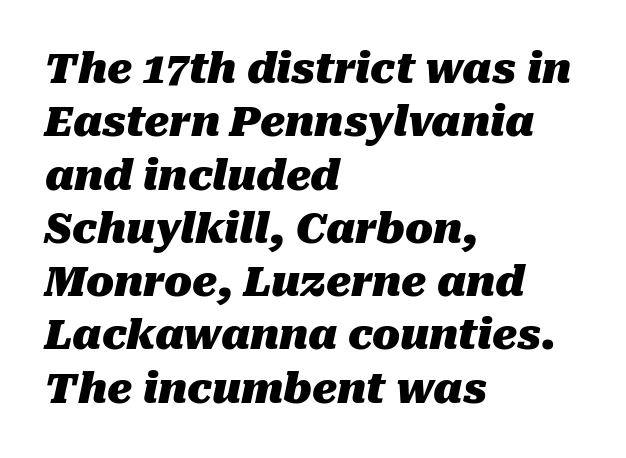
Q: Is the text bold? A: Yes.
Q: Is the text italic (slanted)? A: Yes, it leans right by about 10 degrees.
Q: Is the text underlined? A: No.
Q: How is the paragraph aligned? A: Left-aligned.
Q: Is the spacing between letters normal or unusually wide? A: Normal.
Q: Is the spacing between lines tight, normal or loose? A: Normal.
Q: Width (condensed, normal, or wide)? A: Normal.
Q: Stroke contrast? A: Medium.
Q: x-height? A: Medium.
Q: Monospaced? A: No.
